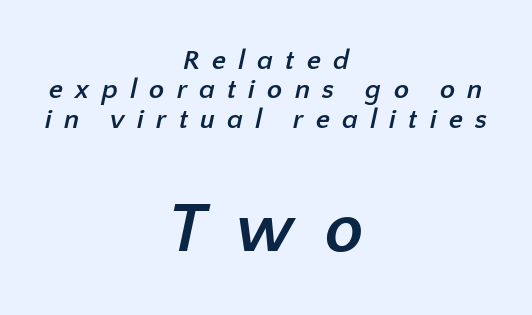
The image shows 71 px semibold sans-serif type; set centered, tight line spacing (1.05x), unusually wide letter spacing (+0.43 em), not underlined; the second (bottom) block is 2.54x larger; low stroke contrast and a medium x-height.
